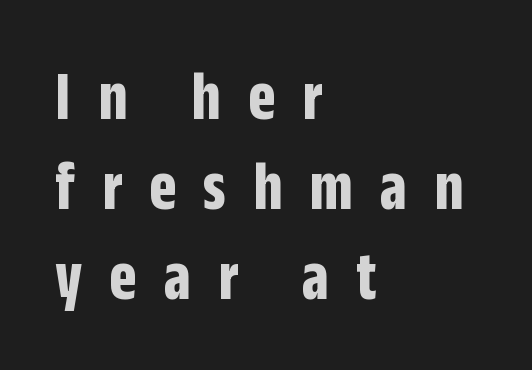
Q: Is the text bold? A: Yes.
Q: Is the text italic (slanted)? A: No, it is upright.
Q: Is the typeface a serif or a sans-serif typeface? A: Sans-serif.
Q: Is the text underlined? A: No.
Q: How is the paragraph aligned? A: Left-aligned.
Q: Is the spacing between letters normal or unusually wide? A: Unusually wide.
Q: Is the spacing between lines tight, normal or loose? A: Normal.
Q: Width (condensed, normal, or wide)? A: Condensed.
Q: Stroke contrast? A: Low.
Q: x-height? A: Large.
Q: Monospaced? A: No.
